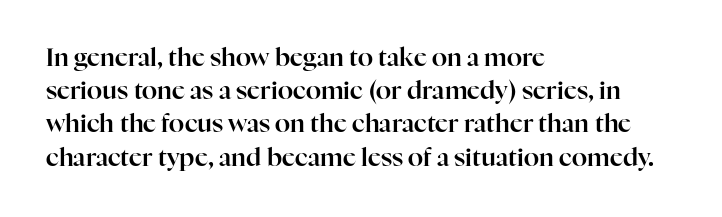
The image shows 25 px text type, upright; set left-aligned, normal line spacing (1.33x), normal letter spacing, not underlined.
